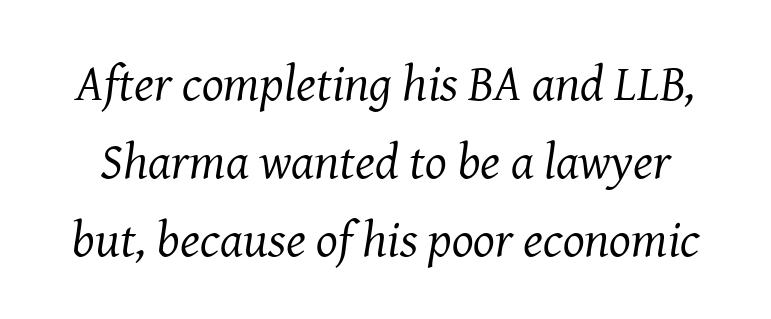
Regarding serifs, this sample has them. Yep, that's italic — everything's leaning. Baseline-to-baseline distance is the conventional proportion of letter height. No extra tracking has been applied to these lines. The cut favours lightness, reaching ordinary text weight at its darkest. Plain, unruled lines of type.
